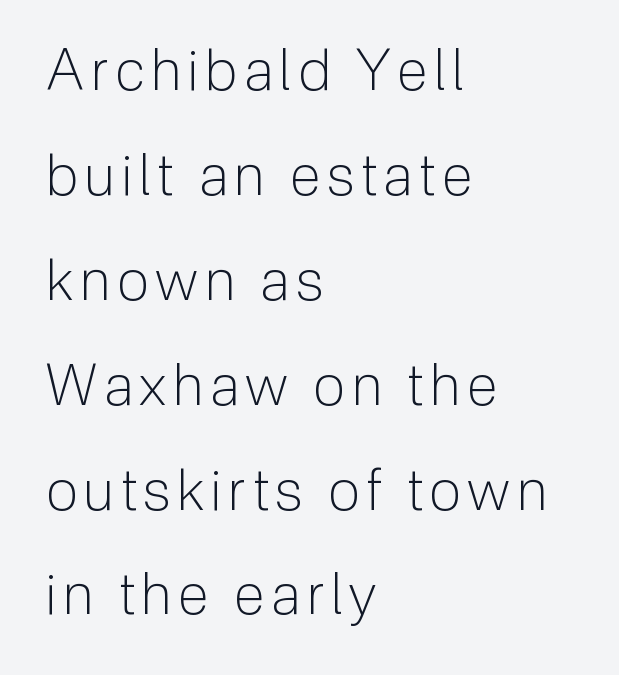
The image shows 57 px light sans-serif type, upright; set left-aligned, line spacing 1.84x, not underlined; low stroke contrast and a medium x-height.
